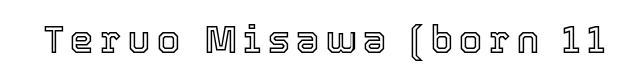
{"italic": "no", "width": "normal", "x_height": "medium", "monospaced": "no", "underline": "no", "glyph_px": 38}
